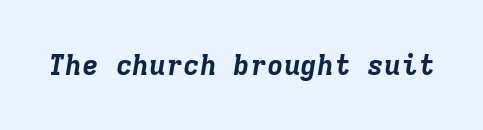
{"italic": "yes", "lean": "right", "slant_degrees": 9, "bold": "yes", "weight": "bold", "width": "normal", "stroke_contrast": "low", "x_height": "medium", "monospaced": "yes", "underline": "no", "letter_spacing": "normal", "letter_spacing_em": 0.0, "glyph_px": 28}
